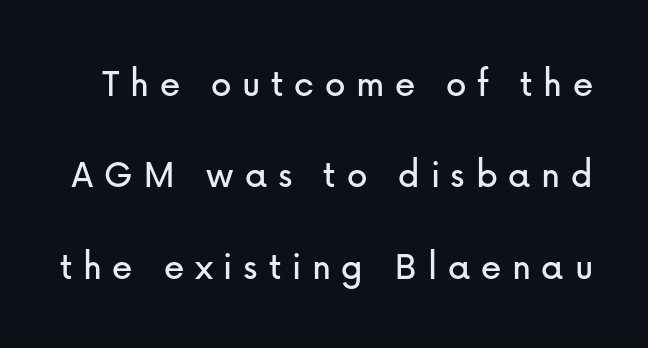
There is plenty of visible air inserted between adjacent glyphs. These lines were composed using upright roman letters. Notice the wide empty band between every row — that's loose leading. Regarding serifs, this sample does without them. Check under the words: just untouched page. Note the varied advance widths — an 'i' is clearly narrower than an 'm'.
